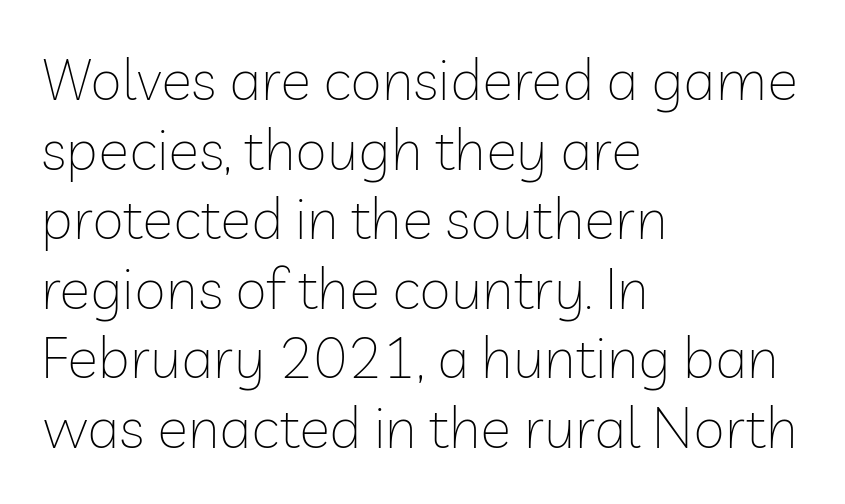
Horizontal alignment here is leftward, the default for most running prose. Clear beneath every line of the passage. Spacing verdict: proportional, widths tailored to each character. Vertical strokes here are truly vertical. The passage shown is not bold in any degree.
